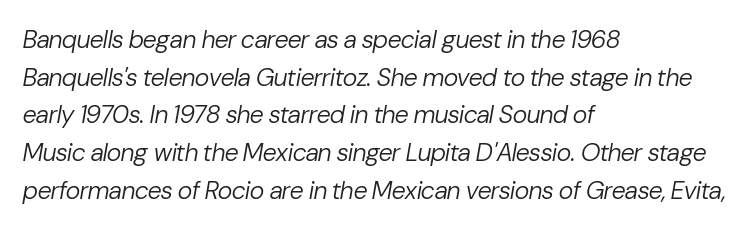
{"italic": "yes", "lean": "right", "slant_degrees": 10, "bold": "no", "underline": "no", "align": "left", "line_spacing": "normal", "line_spacing_ratio": 1.51, "letter_spacing": "normal", "letter_spacing_em": 0.0, "glyph_px": 25}
